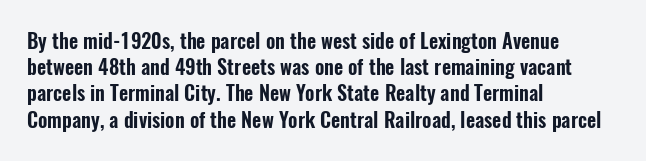
Q: Is the text italic (slanted)? A: No, it is upright.
Q: Is the text underlined? A: No.
Q: How is the paragraph aligned? A: Left-aligned.
Q: Is the spacing between letters normal or unusually wide? A: Normal.
Q: Is the spacing between lines tight, normal or loose? A: Normal.
